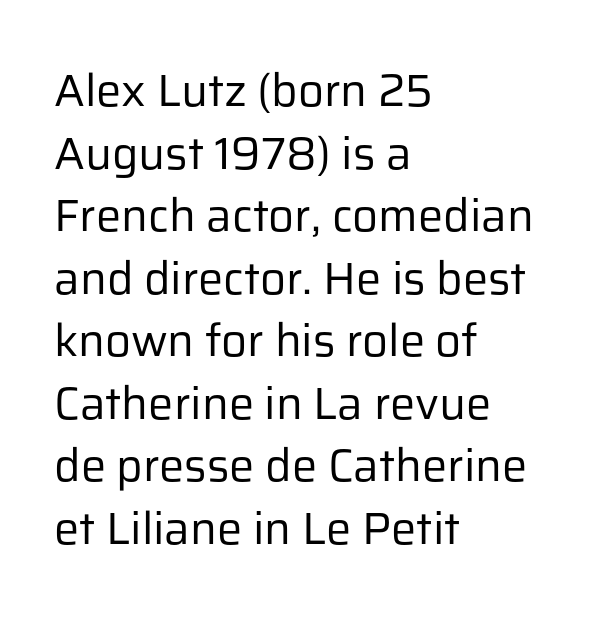
The image shows 45 px regular-weight sans-serif type, upright; set left-aligned, normal line spacing (1.39x), normal letter spacing, not underlined; low stroke contrast and a medium x-height.
